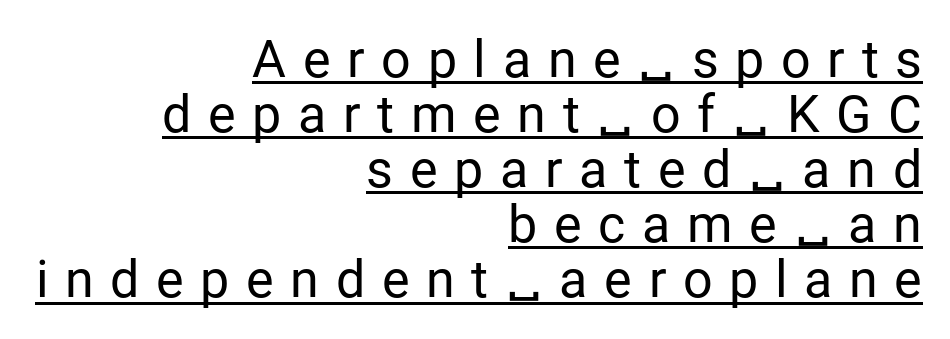
{"serif": "no", "italic": "no", "bold": "no", "weight": "regular", "width": "normal", "stroke_contrast": "low", "x_height": "medium", "monospaced": "no", "underline": "yes", "align": "right", "line_spacing": "tight", "line_spacing_ratio": 1.06, "letter_spacing": "wide", "letter_spacing_em": 0.32, "glyph_px": 52}
